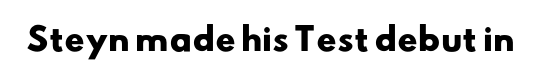
The image shows 31 px heavy, wide sans-serif type; set normal letter spacing, not underlined; low stroke contrast and a small x-height.
